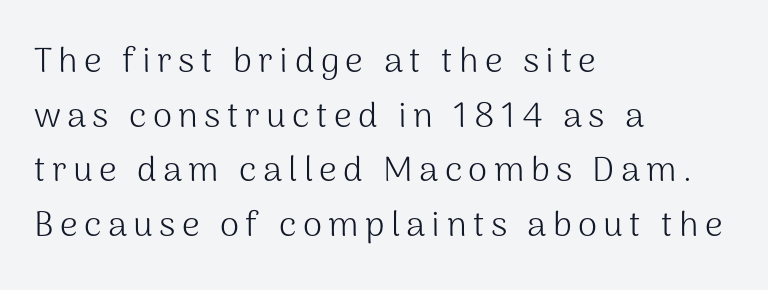
Q: Is the text bold? A: No.
Q: Is the text italic (slanted)? A: No, it is upright.
Q: Is the typeface a serif or a sans-serif typeface? A: Sans-serif.
Q: Is the text underlined? A: No.
Q: How is the paragraph aligned? A: Left-aligned.
Q: Is the spacing between lines tight, normal or loose? A: Normal.
Q: Width (condensed, normal, or wide)? A: Normal.
Q: Stroke contrast? A: Medium.
Q: x-height? A: Medium.
Q: Monospaced? A: No.
